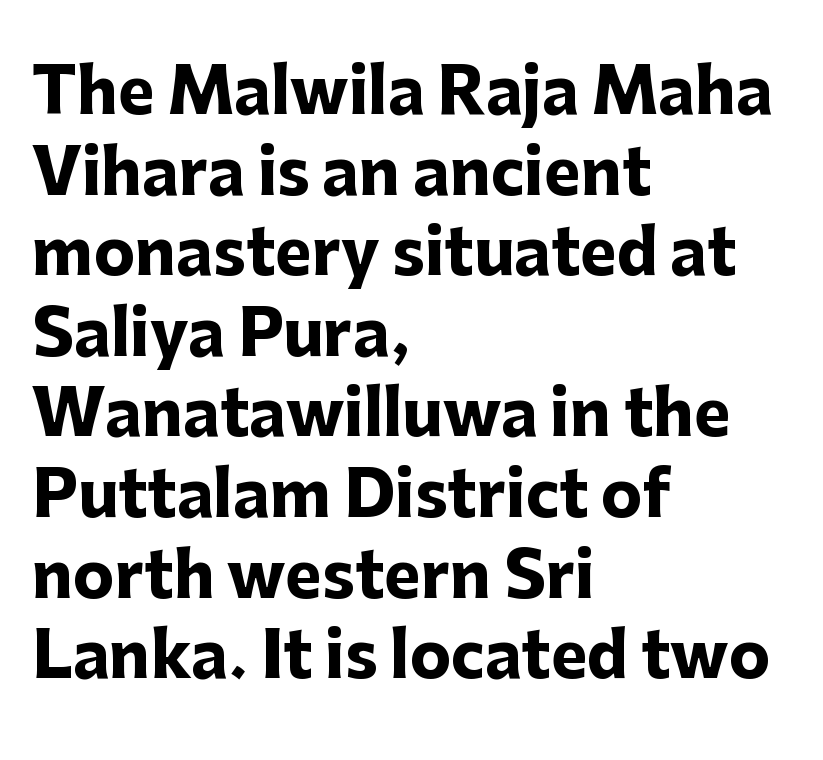
The image shows 62 px heavy sans-serif type, upright; set left-aligned, normal line spacing (1.3x), normal letter spacing, not underlined; low stroke contrast and a medium x-height.
